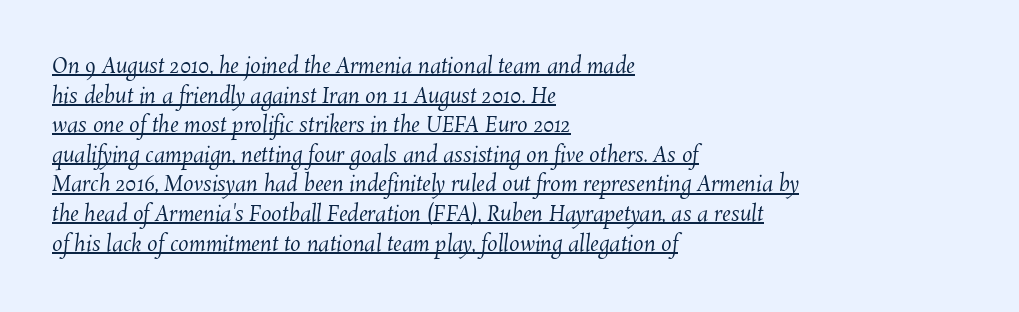
{"bold": "no", "underline": "yes", "align": "left", "line_spacing": "normal", "line_spacing_ratio": 1.41, "letter_spacing": "normal", "letter_spacing_em": 0.0, "glyph_px": 21}
